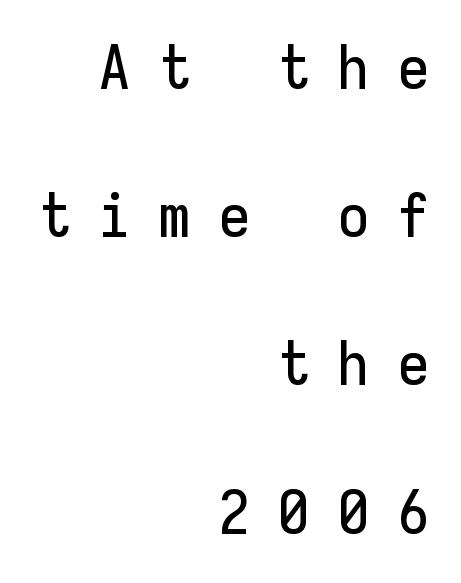
{"serif": "no", "italic": "no", "width": "normal", "stroke_contrast": "low", "x_height": "medium", "monospaced": "yes", "underline": "no", "align": "right", "line_spacing": "loose", "line_spacing_ratio": 2.47, "letter_spacing": "wide", "letter_spacing_em": 0.45, "glyph_px": 60}
